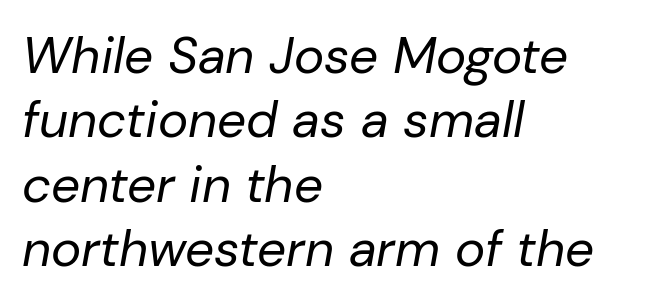
Q: Is the text bold? A: No.
Q: Is the text italic (slanted)? A: Yes, it leans right by about 10 degrees.
Q: Is the text underlined? A: No.
Q: How is the paragraph aligned? A: Left-aligned.
Q: Is the spacing between letters normal or unusually wide? A: Normal.
Q: Is the spacing between lines tight, normal or loose? A: Normal.
Q: Width (condensed, normal, or wide)? A: Normal.
Q: Stroke contrast? A: Low.
Q: x-height? A: Medium.
Q: Monospaced? A: No.
